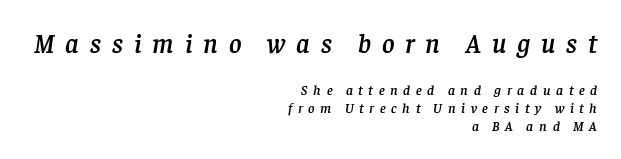
The image shows 27 px text type, italic (leaning right); set right-aligned, normal line spacing (1.28x), unusually wide letter spacing (+0.4 em), not underlined; the first (top) block is 1.93x larger.
